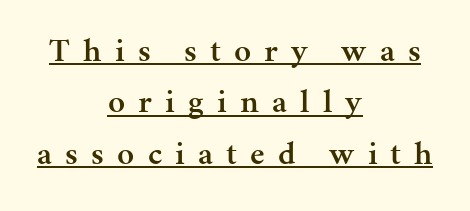
{"serif": "yes", "italic": "no", "bold": "semi", "weight": "semibold", "width": "normal", "stroke_contrast": "medium", "x_height": "medium", "monospaced": "no", "underline": "yes", "align": "center", "line_spacing": "normal", "line_spacing_ratio": 1.56, "letter_spacing": "wide", "letter_spacing_em": 0.4, "glyph_px": 33}
